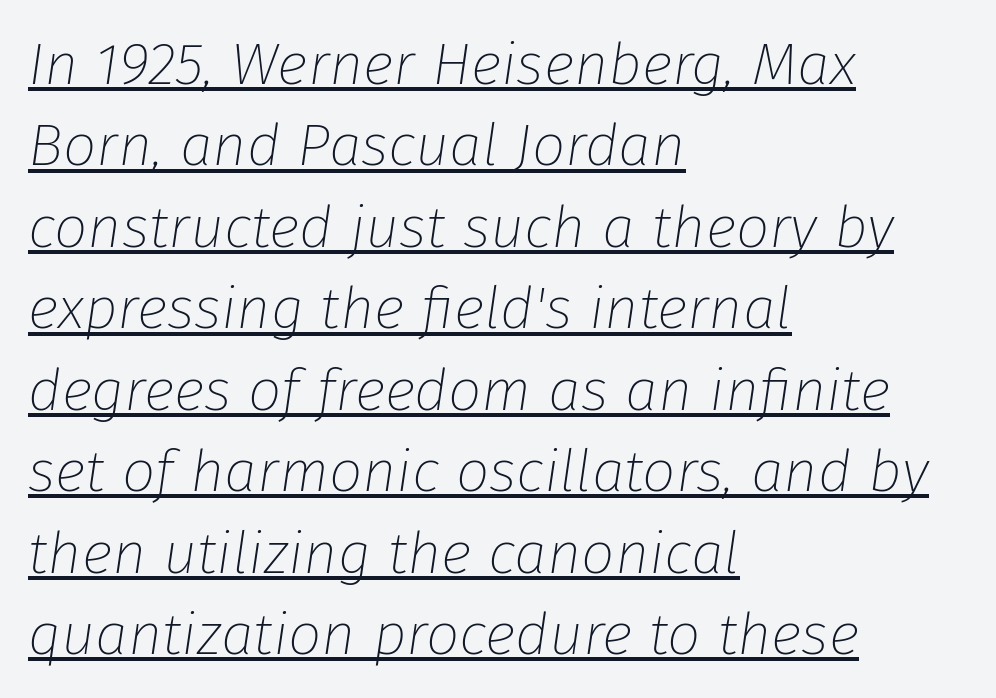
Q: Is the text bold? A: No.
Q: Is the text italic (slanted)? A: Yes, it leans right by about 8 degrees.
Q: Is the text underlined? A: Yes.
Q: How is the paragraph aligned? A: Left-aligned.
Q: Is the spacing between letters normal or unusually wide? A: Normal.
Q: Is the spacing between lines tight, normal or loose? A: Normal.
Q: Width (condensed, normal, or wide)? A: Normal.
Q: Stroke contrast? A: Low.
Q: x-height? A: Medium.
Q: Monospaced? A: No.
